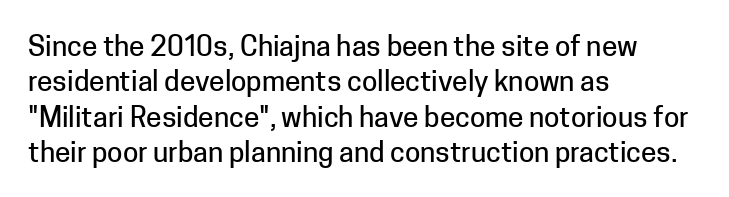
{"serif": "no", "italic": "no", "width": "normal", "stroke_contrast": "low", "x_height": "medium", "monospaced": "no", "underline": "no", "align": "left", "line_spacing": "normal", "line_spacing_ratio": 1.26, "letter_spacing": "normal", "letter_spacing_em": 0.0, "glyph_px": 28}
